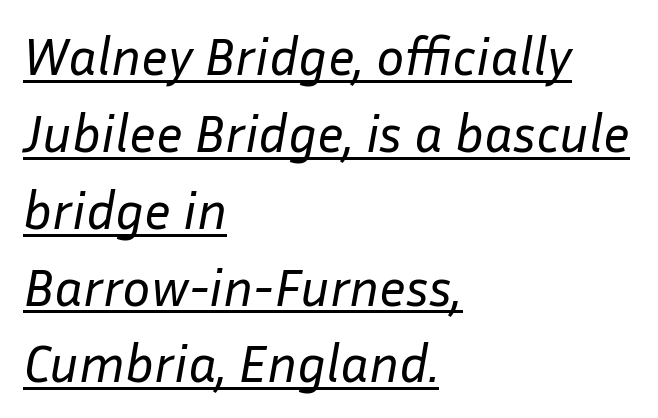
The image shows 53 px regular-weight type, italic (leaning right); set left-aligned, normal line spacing (1.45x), normal letter spacing, underlined; low stroke contrast and a medium x-height.
